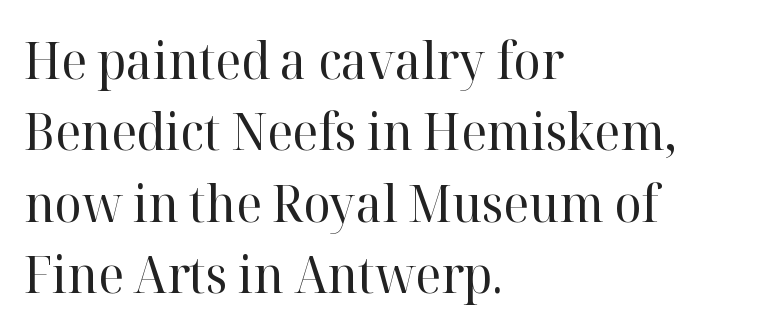
{"serif": "yes", "italic": "no", "bold": "no", "weight": "regular", "width": "normal", "stroke_contrast": "high", "x_height": "medium", "monospaced": "no", "underline": "no", "align": "left", "line_spacing": "normal", "line_spacing_ratio": 1.4, "letter_spacing": "normal", "letter_spacing_em": 0.0, "glyph_px": 51}
